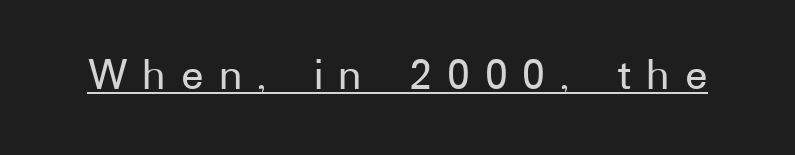
{"serif": "no", "italic": "no", "width": "normal", "stroke_contrast": "low", "x_height": "medium", "monospaced": "no", "underline": "yes", "letter_spacing": "wide", "letter_spacing_em": 0.32, "glyph_px": 47}
